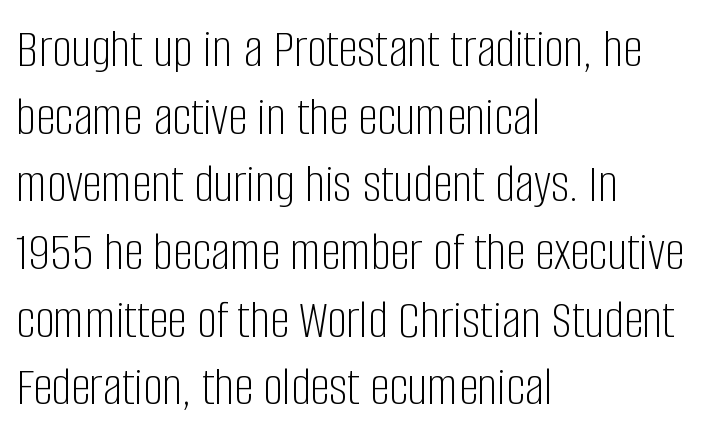
{"serif": "no", "italic": "no", "bold": "no", "weight": "light", "width": "condensed", "stroke_contrast": "low", "x_height": "large", "monospaced": "no", "underline": "no", "align": "left", "line_spacing_ratio": 1.23, "letter_spacing": "normal", "letter_spacing_em": 0.0, "glyph_px": 55}
